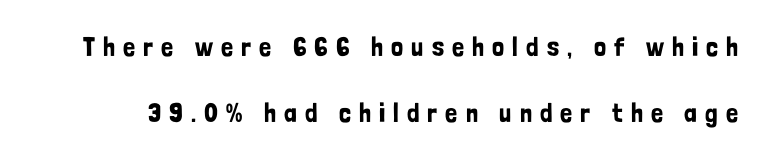
Q: Is the text italic (slanted)? A: No, it is upright.
Q: Is the text underlined? A: No.
Q: Is the spacing between letters normal or unusually wide? A: Unusually wide.
Q: Is the spacing between lines tight, normal or loose? A: Loose.
